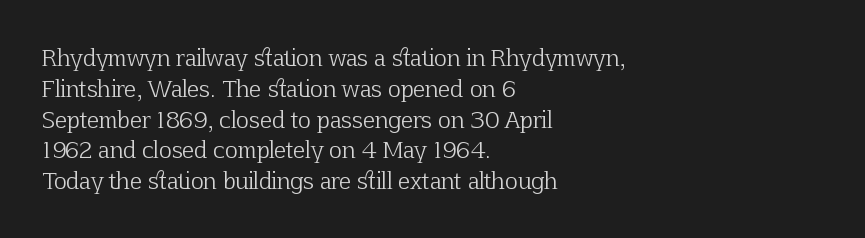
The image shows 22 px text type, upright; set left-aligned, normal line spacing (1.4x), normal letter spacing, not underlined.
